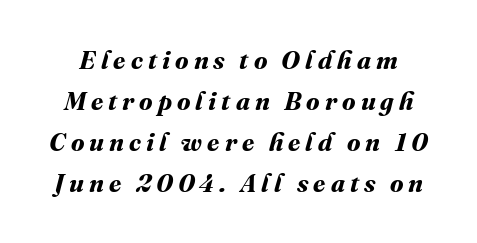
{"bold": "yes", "underline": "no", "line_spacing": "normal", "line_spacing_ratio": 1.64, "letter_spacing": "wide", "letter_spacing_em": 0.2, "glyph_px": 25}
